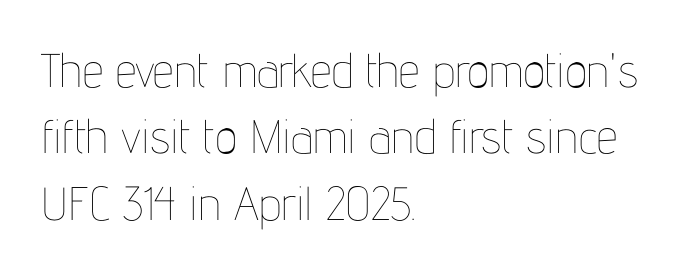
The image shows 47 px thin, condensed type, upright; set left-aligned, normal line spacing (1.41x), normal letter spacing, not underlined; low stroke contrast and a medium x-height.
